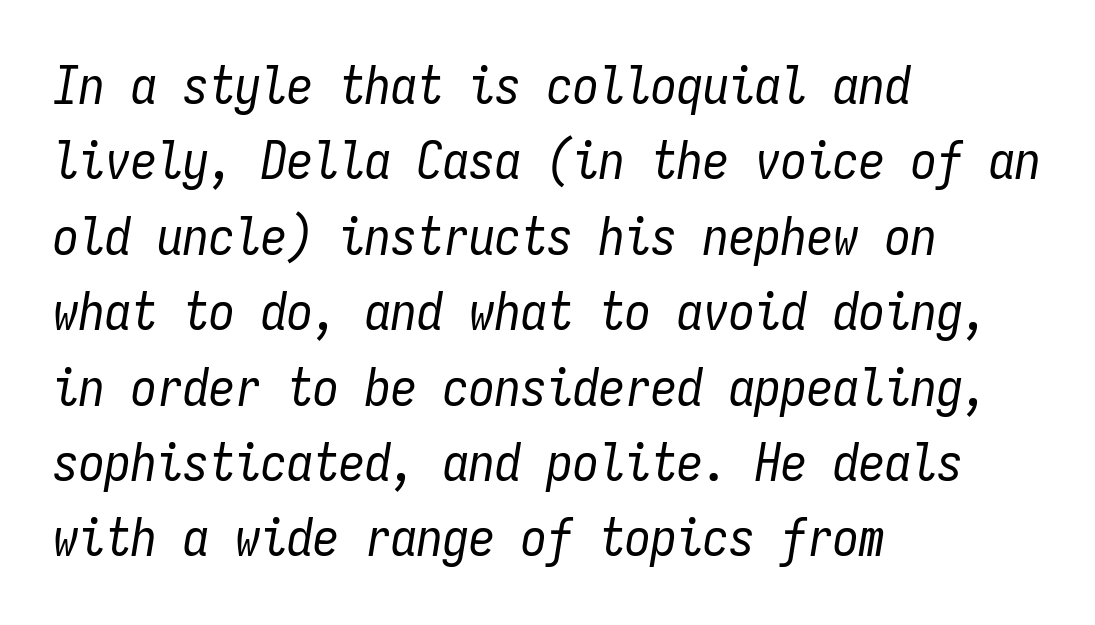
Typeset ragged right — the left edge is the straight one. The weight tops out at a normal text grade. The rendering applies a slant to the glyphs. Has an underline been added? It has not. The space between consecutive lines is moderate.
